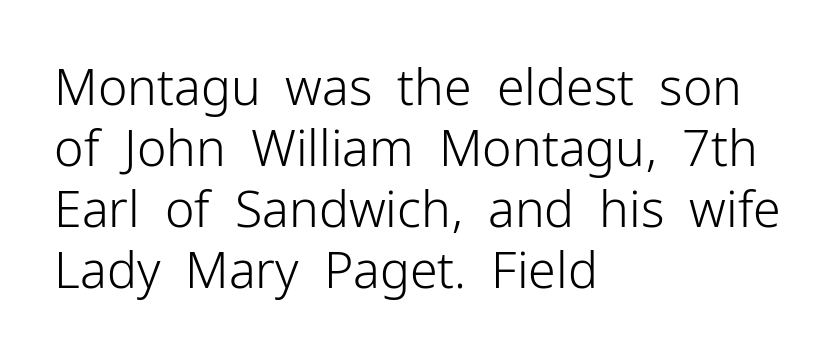
The image shows 50 px light sans-serif type, upright; set left-aligned, line spacing 1.22x, normal letter spacing, not underlined; low stroke contrast and a medium x-height.
